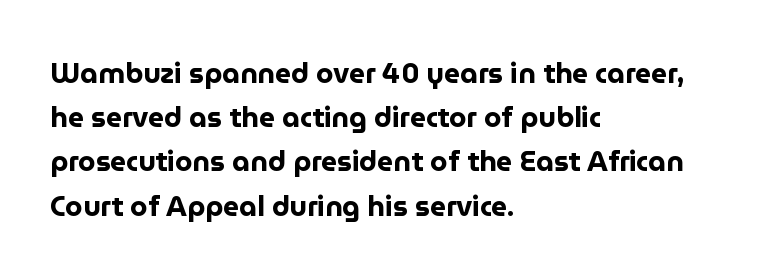
The image shows 28 px bold sans-serif type, upright; set left-aligned, normal line spacing (1.58x), normal letter spacing, not underlined; low stroke contrast and a medium x-height.
